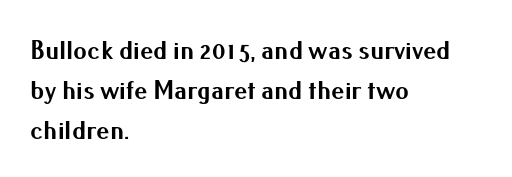
{"italic": "no", "bold": "yes", "underline": "no", "align": "left", "line_spacing": "normal", "line_spacing_ratio": 1.49, "letter_spacing": "normal", "letter_spacing_em": 0.0, "glyph_px": 27}
